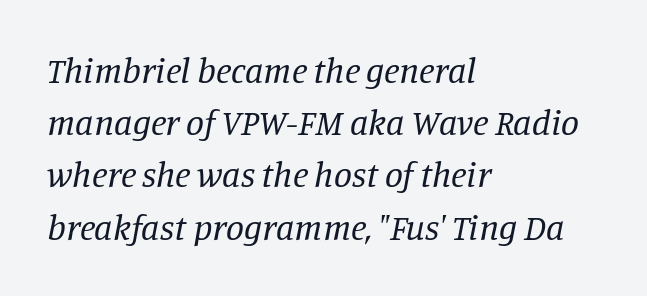
{"serif": "yes", "italic": "yes", "lean": "right", "slant_degrees": 11, "bold": "no", "weight": "regular", "width": "normal", "stroke_contrast": "low", "x_height": "large", "monospaced": "no", "underline": "no", "align": "left", "line_spacing": "normal", "line_spacing_ratio": 1.45, "letter_spacing": "normal", "letter_spacing_em": 0.0, "glyph_px": 36}
